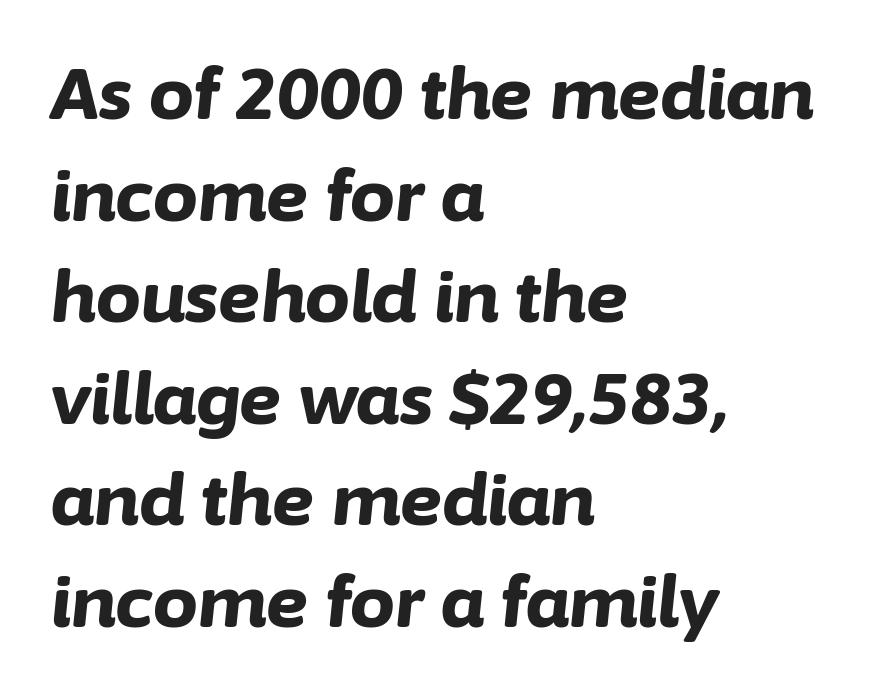
Q: Is the text bold? A: Yes.
Q: Is the text italic (slanted)? A: Yes, it leans right by about 6 degrees.
Q: Is the text underlined? A: No.
Q: How is the paragraph aligned? A: Left-aligned.
Q: Is the spacing between letters normal or unusually wide? A: Normal.
Q: Is the spacing between lines tight, normal or loose? A: Normal.
Q: Width (condensed, normal, or wide)? A: Normal.
Q: Stroke contrast? A: Low.
Q: x-height? A: Medium.
Q: Monospaced? A: No.
